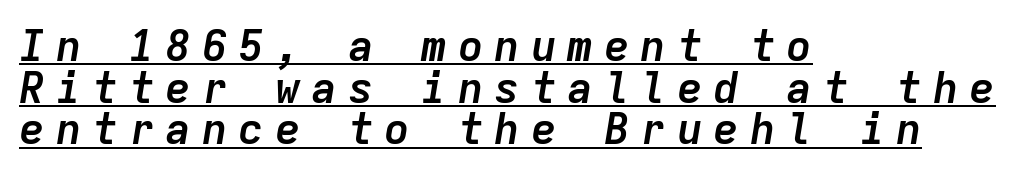
Every word sits above its own underline. A typesetter would call this monospace, since all characters share one set width. Every letter is thick-stroked: bold, no question. If you measured baseline to baseline, you'd find a short distance.
